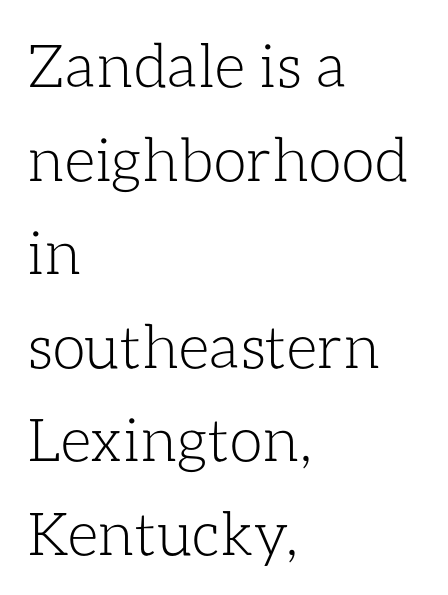
The image shows 60 px light type, upright; set left-aligned, normal line spacing (1.56x), normal letter spacing, not underlined; low stroke contrast and a medium x-height.
